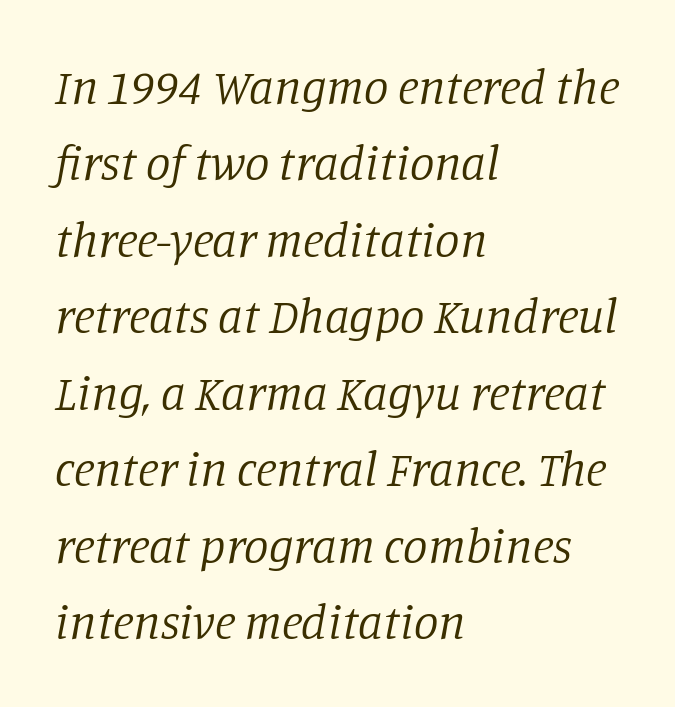
{"serif": "yes", "italic": "yes", "lean": "right", "slant_degrees": 11, "bold": "no", "weight": "regular", "width": "normal", "stroke_contrast": "low", "x_height": "large", "monospaced": "no", "underline": "no", "align": "left", "line_spacing": "normal", "line_spacing_ratio": 1.56, "letter_spacing": "normal", "letter_spacing_em": 0.0, "glyph_px": 49}
